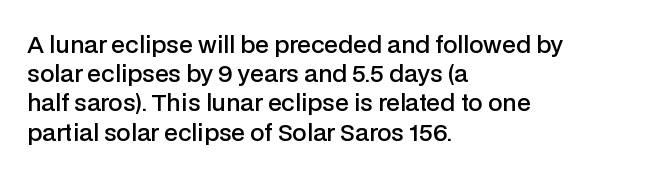
{"italic": "no", "bold": "semi", "underline": "no", "align": "left", "line_spacing": "normal", "line_spacing_ratio": 1.27, "letter_spacing": "normal", "letter_spacing_em": 0.0, "glyph_px": 23}
